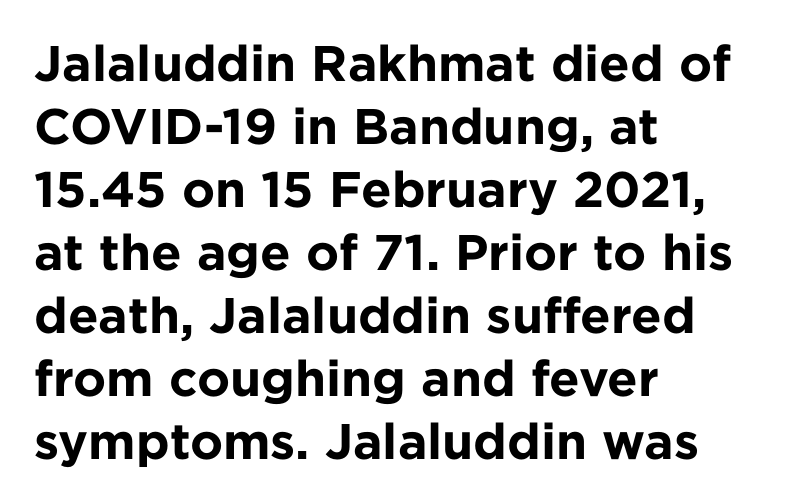
{"serif": "no", "italic": "no", "bold": "yes", "weight": "bold", "width": "normal", "stroke_contrast": "low", "x_height": "medium", "monospaced": "no", "underline": "no", "align": "left", "line_spacing": "normal", "line_spacing_ratio": 1.26, "letter_spacing": "normal", "letter_spacing_em": 0.0, "glyph_px": 50}
